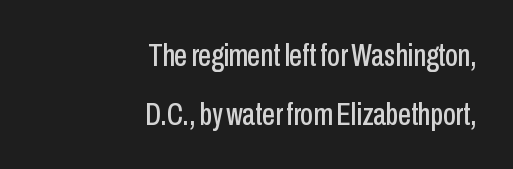
Has an underline been added? It has not. The rendering shows plain stroke endings on the letterforms — a sans-serif design. Ascenders rise straight up at ninety degrees. These lines stack with their right ends in a neat column. The passage shown is typed in a proportional face where columns would drift. Default kerning and tracking; the words read as compact shapes.
